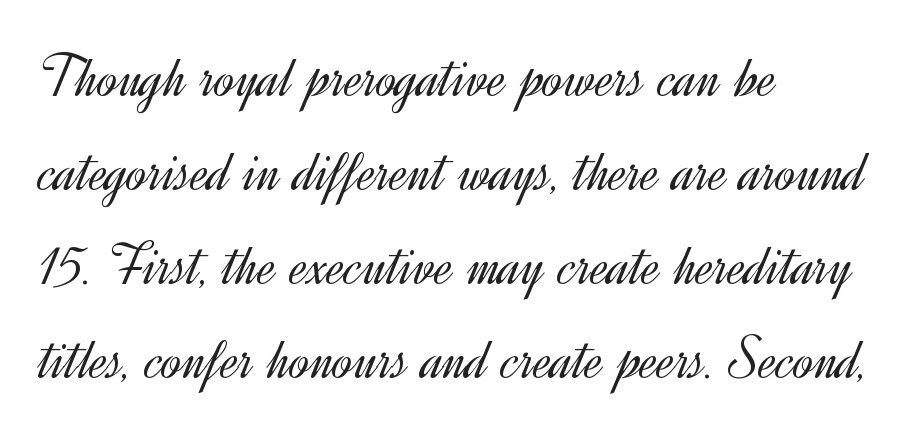
The image shows 61 px light sans-serif type; set left-aligned, normal line spacing (1.54x), normal letter spacing, not underlined; a small x-height.
